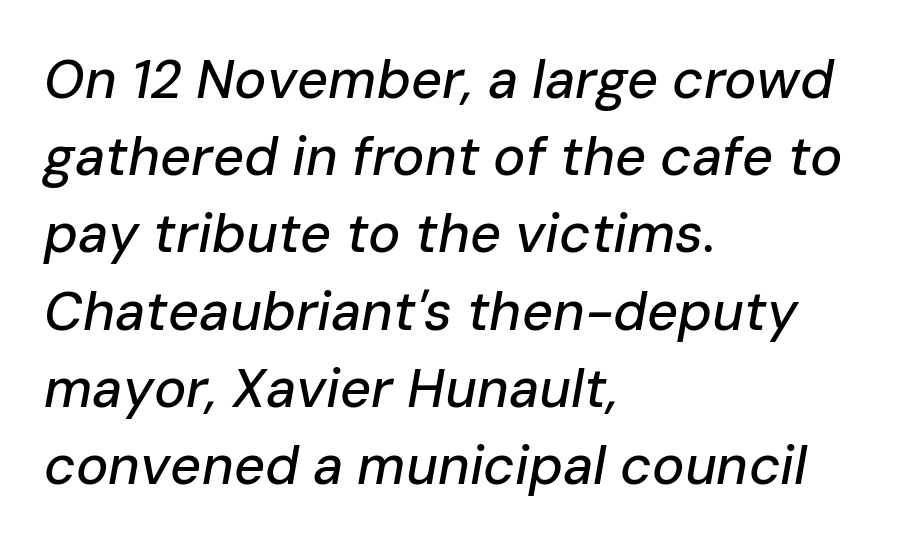
Tracking value appears to be zero — textbook default spacing. Character widths vary here, with narrow letters taking less room than wide ones. Observe the lean: these are italic letterforms. The leading is moderate, giving the passage an even texture. The area under the type is left untouched.
